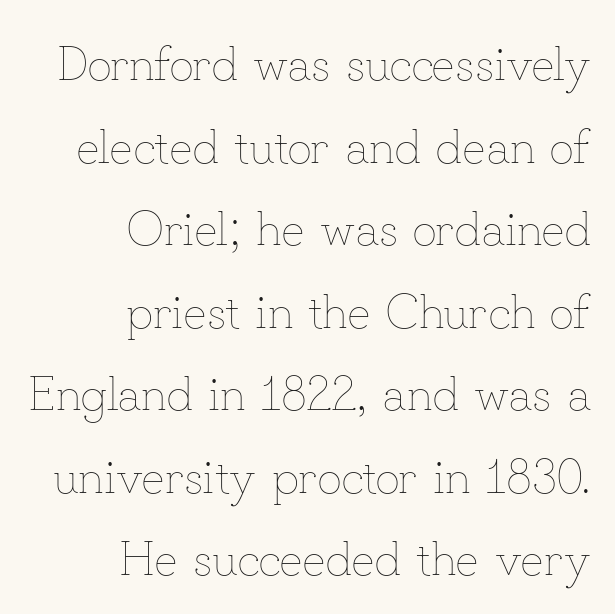
Look at the tracking — it's just the regular setting, nothing added. The face used here is proportionally spaced, like ordinary book or web type. Which margin do the lines hug? The right one — the left edge is uneven. Bold? No — there's no thickening of the strokes.
